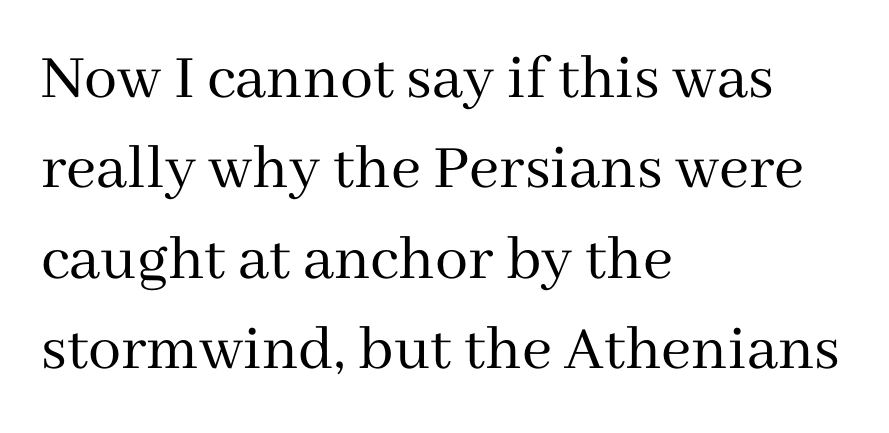
The image shows 66 px regular-weight serif type, upright; set left-aligned, normal line spacing (1.37x), normal letter spacing, not underlined; medium stroke contrast and a medium x-height.
